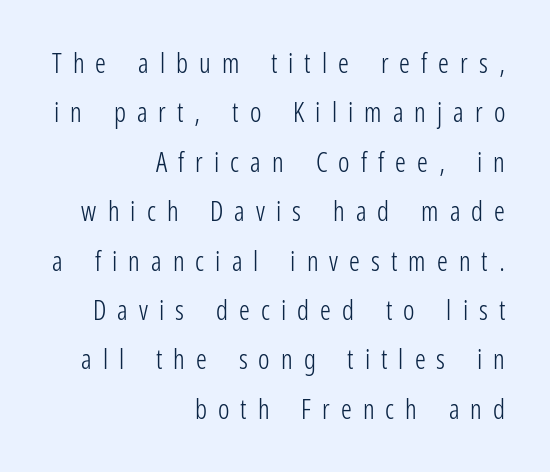
The image shows 27 px text type, upright; set right-aligned, line spacing 1.83x, unusually wide letter spacing (+0.41 em), not underlined.
